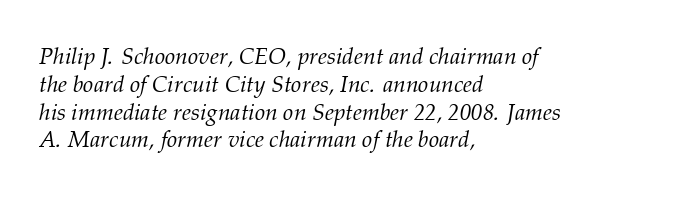
The image shows 23 px text type, italic (leaning right); set left-aligned, line spacing 1.21x, normal letter spacing, not underlined.
